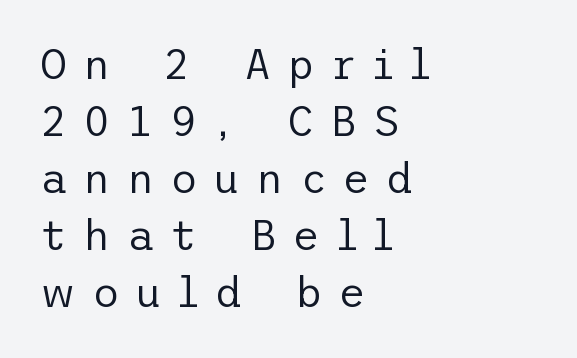
The letters stand upright; this is a roman face. This reads as an unemphasized weight, regular at the heaviest. A classic flush-left, rag-right setting is used for this passage. Substantial extra tracking has been applied to these lines. Glance below the letters and you will spot only blank space. Unlike a traditional serif, this face leaves its strokes unadorned.
